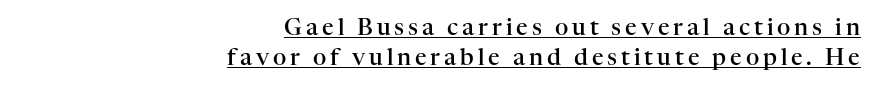
Q: Is the text bold? A: Semi-bold.
Q: Is the text italic (slanted)? A: No, it is upright.
Q: Is the text underlined? A: Yes.
Q: How is the paragraph aligned? A: Right-aligned.
Q: Is the spacing between lines tight, normal or loose? A: Normal.
